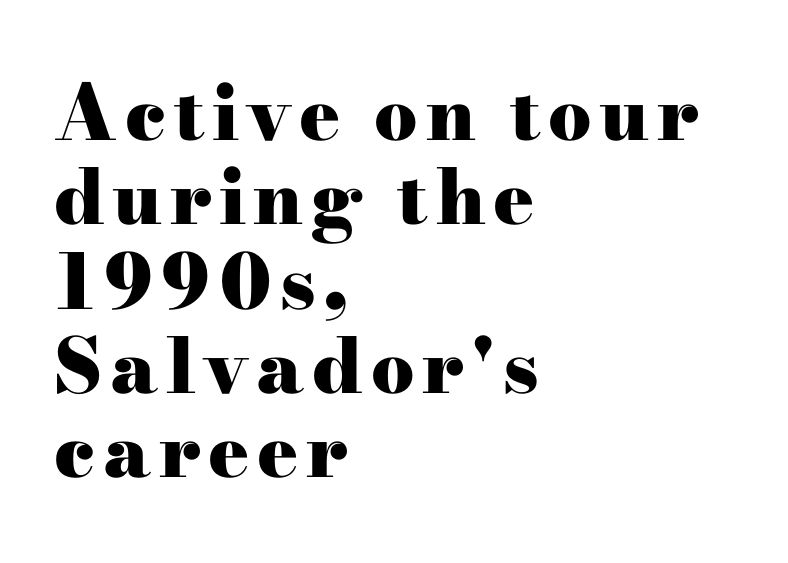
Q: Is the text bold? A: Yes.
Q: Is the text italic (slanted)? A: No, it is upright.
Q: Is the typeface a serif or a sans-serif typeface? A: Serif.
Q: Is the text underlined? A: No.
Q: How is the paragraph aligned? A: Left-aligned.
Q: Is the spacing between lines tight, normal or loose? A: Tight.
Q: Width (condensed, normal, or wide)? A: Wide.
Q: Stroke contrast? A: High.
Q: x-height? A: Small.
Q: Monospaced? A: No.
